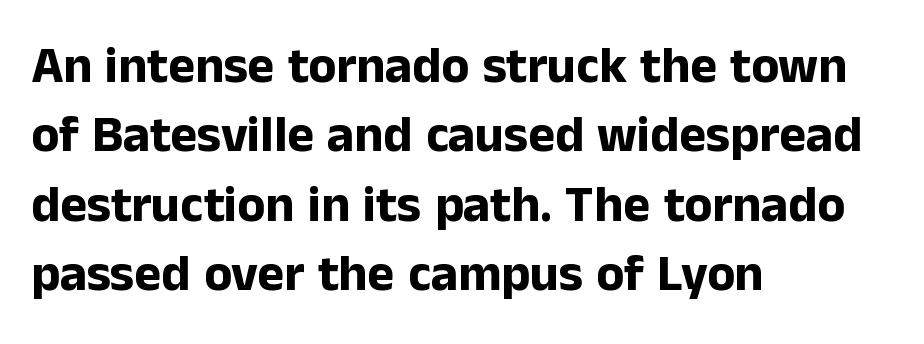
Q: Is the text bold? A: Yes.
Q: Is the text italic (slanted)? A: No, it is upright.
Q: Is the typeface a serif or a sans-serif typeface? A: Sans-serif.
Q: Is the text underlined? A: No.
Q: How is the paragraph aligned? A: Left-aligned.
Q: Is the spacing between letters normal or unusually wide? A: Normal.
Q: Is the spacing between lines tight, normal or loose? A: Normal.
Q: Width (condensed, normal, or wide)? A: Normal.
Q: Stroke contrast? A: Low.
Q: x-height? A: Medium.
Q: Monospaced? A: No.
